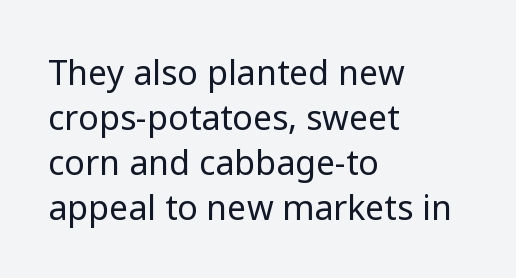
Q: Is the text bold? A: No.
Q: Is the text italic (slanted)? A: No, it is upright.
Q: Is the typeface a serif or a sans-serif typeface? A: Sans-serif.
Q: Is the text underlined? A: No.
Q: How is the paragraph aligned? A: Left-aligned.
Q: Is the spacing between letters normal or unusually wide? A: Normal.
Q: Is the spacing between lines tight, normal or loose? A: Normal.
Q: Width (condensed, normal, or wide)? A: Normal.
Q: Stroke contrast? A: Low.
Q: x-height? A: Medium.
Q: Monospaced? A: No.
